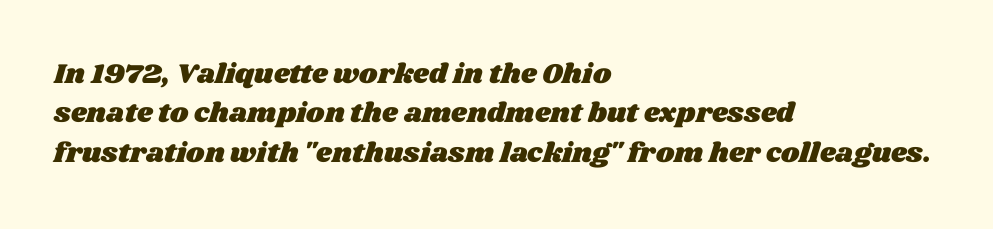
The image shows 28 px wide type; set left-aligned, normal line spacing (1.41x), normal letter spacing, not underlined; medium stroke contrast and a large x-height.
